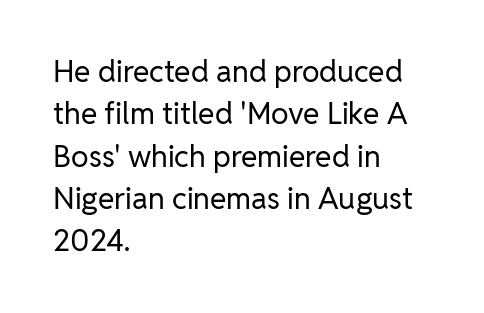
{"serif": "no", "italic": "no", "bold": "no", "weight": "regular", "width": "normal", "stroke_contrast": "low", "x_height": "medium", "monospaced": "no", "underline": "no", "align": "left", "line_spacing": "normal", "line_spacing_ratio": 1.41, "letter_spacing": "normal", "letter_spacing_em": 0.0, "glyph_px": 30}
